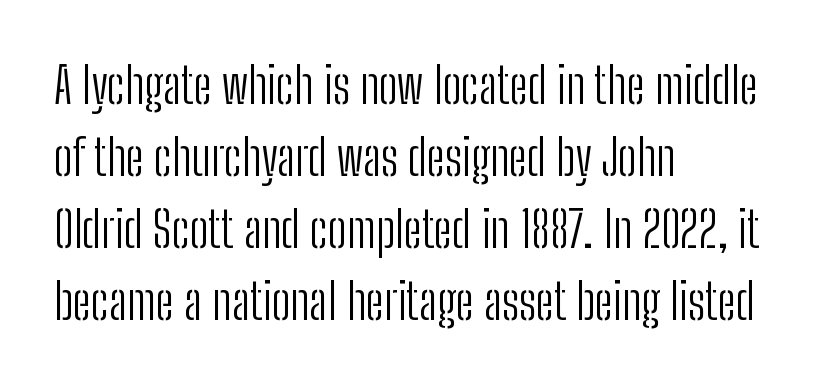
If you measured baseline to baseline, you'd find a middling distance. The letters look calm and open, with moderate or lighter stems. Type style note: lacks serifs. Underlining? Definitely not there. Look at the tracking — it's just the regular setting, nothing added.
